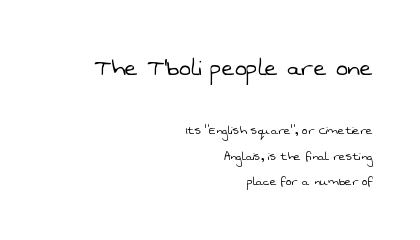
Q: Is the text bold? A: No.
Q: Is the typeface a serif or a sans-serif typeface? A: Sans-serif.
Q: Is the text underlined? A: No.
Q: How is the paragraph aligned? A: Right-aligned.
Q: Is the spacing between letters normal or unusually wide? A: Normal.
Q: Which block of text is set in a larger size, the first (top) or the second (bottom)? A: The first (top) one.
Q: Width (condensed, normal, or wide)? A: Normal.
Q: Stroke contrast? A: Low.
Q: x-height? A: Medium.
Q: Monospaced? A: No.
